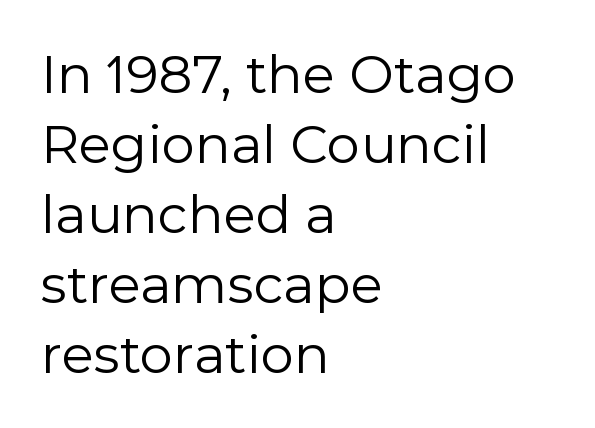
{"serif": "no", "italic": "no", "bold": "no", "weight": "regular", "width": "normal", "x_height": "medium", "monospaced": "no", "underline": "no", "align": "left", "line_spacing": "normal", "line_spacing_ratio": 1.32, "letter_spacing": "normal", "letter_spacing_em": 0.0, "glyph_px": 53}
